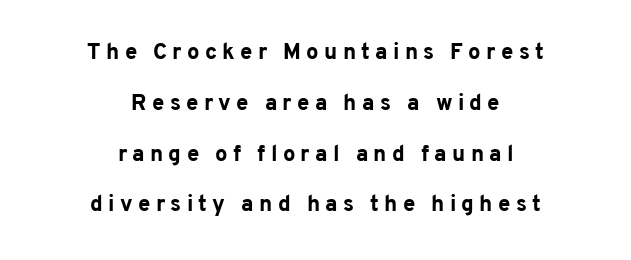
Lines of text with bare space underneath. These words are printed bold, with thick strokes throughout. A roman cut, with each character standing at attention. The typesetter chose a symmetrical, centered arrangement here.
